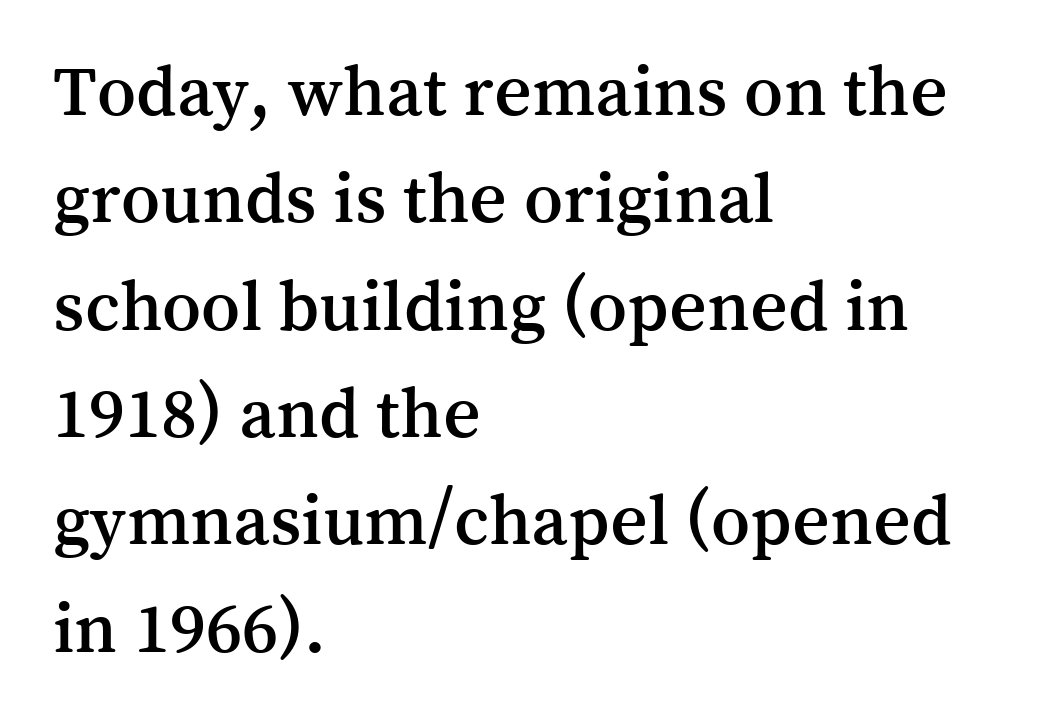
{"serif": "yes", "italic": "no", "width": "normal", "stroke_contrast": "medium", "x_height": "medium", "monospaced": "no", "underline": "no", "align": "left", "line_spacing": "normal", "line_spacing_ratio": 1.47, "letter_spacing": "normal", "letter_spacing_em": 0.0, "glyph_px": 73}
